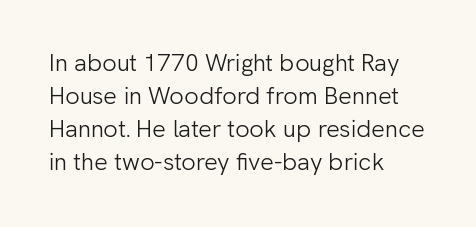
Q: Is the text bold? A: No.
Q: Is the text italic (slanted)? A: No, it is upright.
Q: Is the text underlined? A: No.
Q: How is the paragraph aligned? A: Left-aligned.
Q: Is the spacing between letters normal or unusually wide? A: Normal.
Q: Is the spacing between lines tight, normal or loose? A: Normal.
